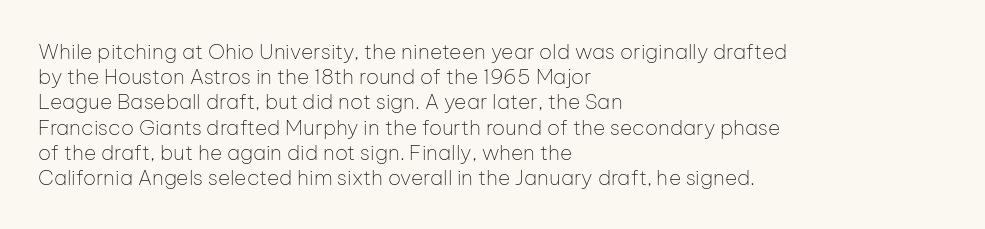
The letterforms sit shoulder to shoulder at normal distance. Typeset ragged right — the left edge is the straight one. The lettering holds an erect, upright posture throughout. Vertical stems look standard width or narrower in stroke. Beneath every word, the page is bare.
